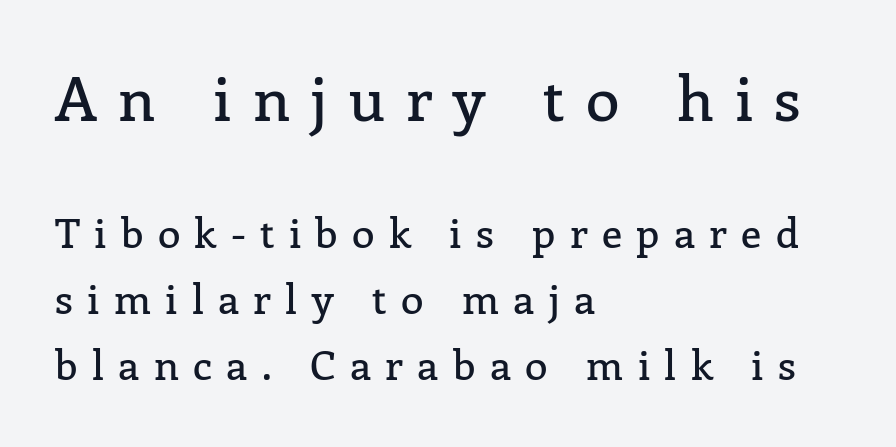
{"serif": "yes", "italic": "no", "width": "normal", "stroke_contrast": "low", "x_height": "medium", "monospaced": "no", "underline": "no", "align": "left", "line_spacing": "normal", "line_spacing_ratio": 1.62, "letter_spacing": "wide", "letter_spacing_em": 0.35, "larger_block": "first", "size_ratio": 1.49, "glyph_px": 61}
